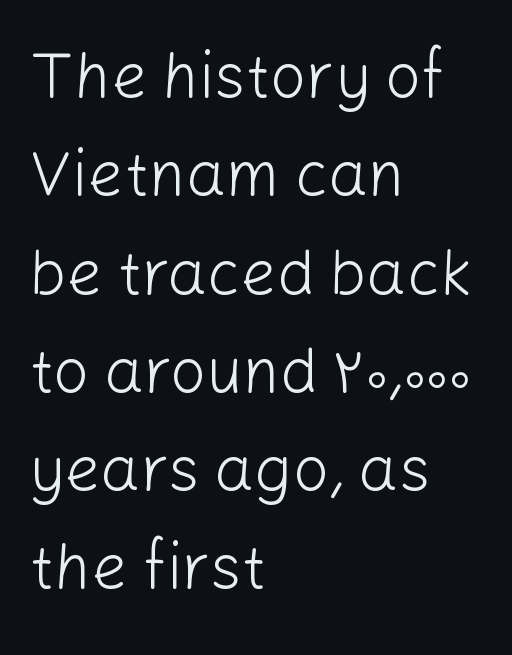
Q: Is the text bold? A: No.
Q: Is the text italic (slanted)? A: No, it is upright.
Q: Is the typeface a serif or a sans-serif typeface? A: Sans-serif.
Q: Is the text underlined? A: No.
Q: How is the paragraph aligned? A: Left-aligned.
Q: Is the spacing between letters normal or unusually wide? A: Normal.
Q: Is the spacing between lines tight, normal or loose? A: Normal.
Q: Width (condensed, normal, or wide)? A: Normal.
Q: Stroke contrast? A: Low.
Q: x-height? A: Medium.
Q: Monospaced? A: No.
